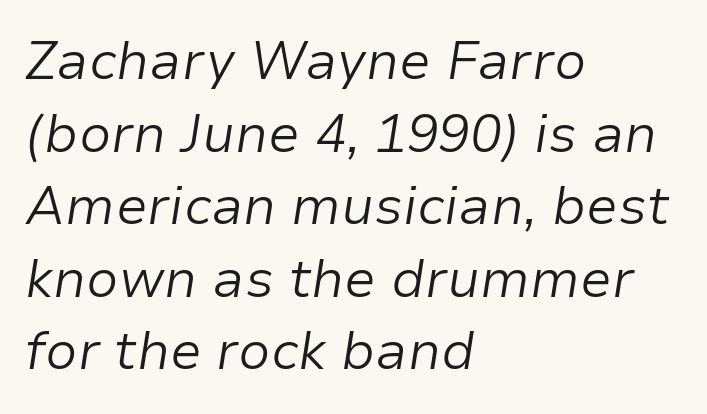
The image shows 53 px light type, italic (leaning right); set left-aligned, normal line spacing (1.37x), normal letter spacing, not underlined; low stroke contrast and a medium x-height.
